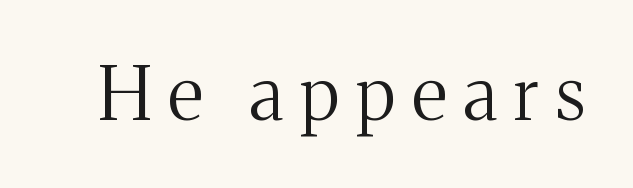
The image shows 74 px regular-weight serif type, upright; set unusually wide letter spacing (+0.23 em), not underlined; medium stroke contrast and a medium x-height.
